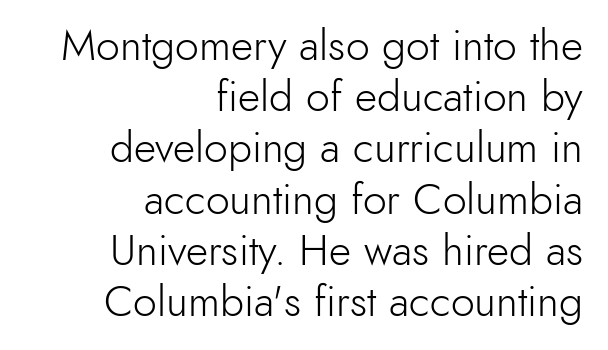
{"serif": "no", "italic": "no", "bold": "no", "weight": "light", "width": "normal", "x_height": "small", "monospaced": "no", "underline": "no", "align": "right", "line_spacing_ratio": 1.19, "letter_spacing": "normal", "letter_spacing_em": 0.0, "glyph_px": 43}
